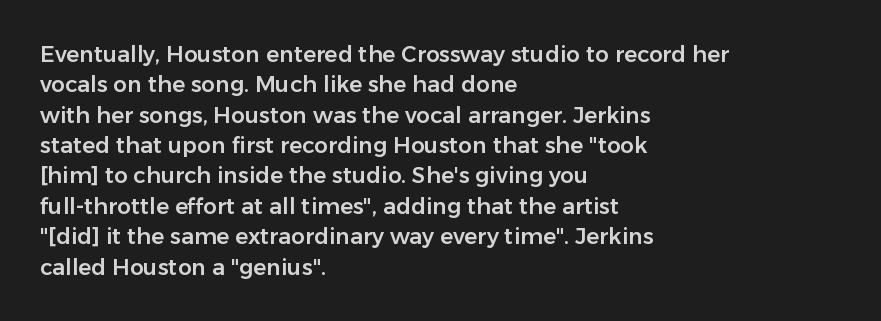
The image shows 22 px text type, upright; set left-aligned, normal line spacing (1.38x), normal letter spacing, not underlined.
